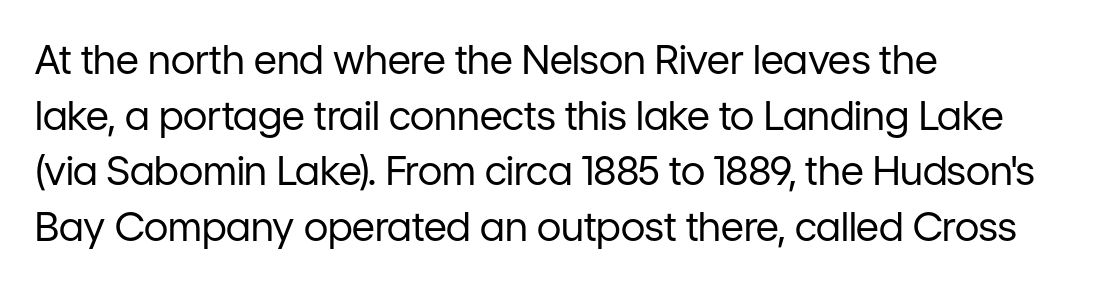
Q: Is the text bold? A: No.
Q: Is the text italic (slanted)? A: No, it is upright.
Q: Is the typeface a serif or a sans-serif typeface? A: Sans-serif.
Q: Is the text underlined? A: No.
Q: How is the paragraph aligned? A: Left-aligned.
Q: Is the spacing between letters normal or unusually wide? A: Normal.
Q: Is the spacing between lines tight, normal or loose? A: Normal.
Q: Width (condensed, normal, or wide)? A: Normal.
Q: Stroke contrast? A: Low.
Q: x-height? A: Medium.
Q: Monospaced? A: No.
